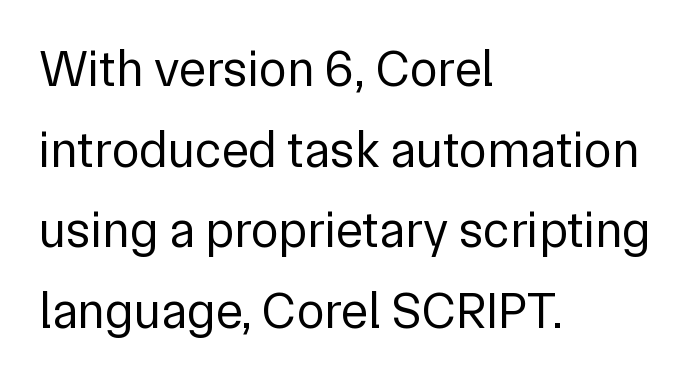
Q: Is the text bold? A: No.
Q: Is the text italic (slanted)? A: No, it is upright.
Q: Is the typeface a serif or a sans-serif typeface? A: Sans-serif.
Q: Is the text underlined? A: No.
Q: How is the paragraph aligned? A: Left-aligned.
Q: Is the spacing between letters normal or unusually wide? A: Normal.
Q: Is the spacing between lines tight, normal or loose? A: Normal.
Q: Width (condensed, normal, or wide)? A: Normal.
Q: Stroke contrast? A: Low.
Q: x-height? A: Medium.
Q: Monospaced? A: No.
